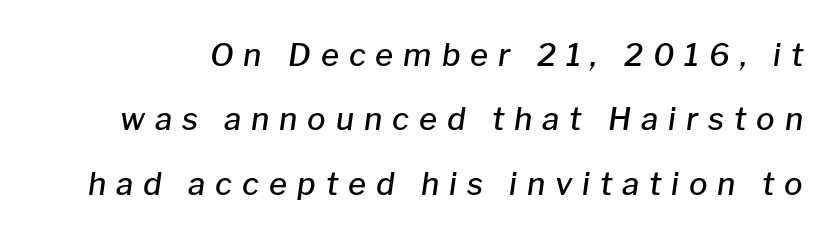
The image shows 31 px semibold type, italic (leaning right); set loose line spacing (2.08x), unusually wide letter spacing (+0.32 em), not underlined; low stroke contrast and a medium x-height.
